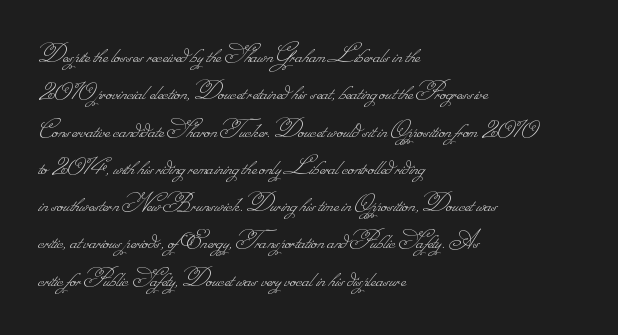
Q: Is the text bold? A: No.
Q: Is the text underlined? A: No.
Q: How is the paragraph aligned? A: Left-aligned.
Q: Is the spacing between letters normal or unusually wide? A: Normal.
Q: Is the spacing between lines tight, normal or loose? A: Normal.
